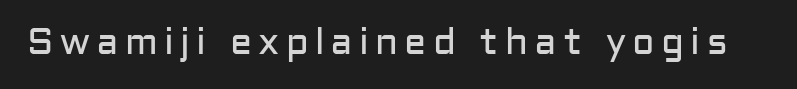
The specimen reads as upright at a glance. On a weight scale, this lands at 450 or below. The letters carry no serifs — their stems end cleanly without finishing strokes. Type without underlining. Looks like regular typesetting: each glyph gets only the width it needs.
